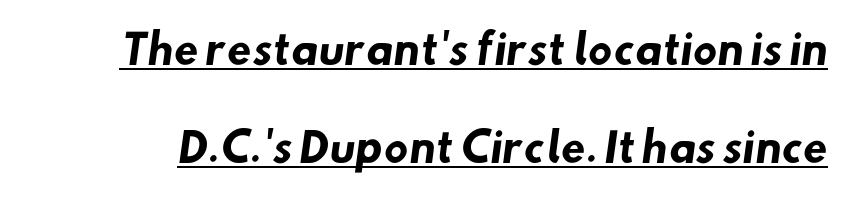
How would I describe the line gaps? Wide and relaxed. The type is set solid horizontally, with unmodified tracking. The typeface chosen for these lines omits serifs. Summary of weight: heavy, a full bold.
